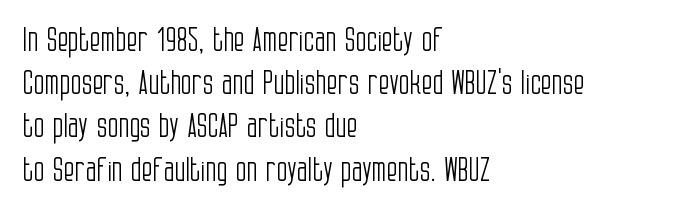
The image shows 32 px light, condensed sans-serif type, upright; set left-aligned, normal line spacing (1.35x), normal letter spacing, not underlined; low stroke contrast and a large x-height.
